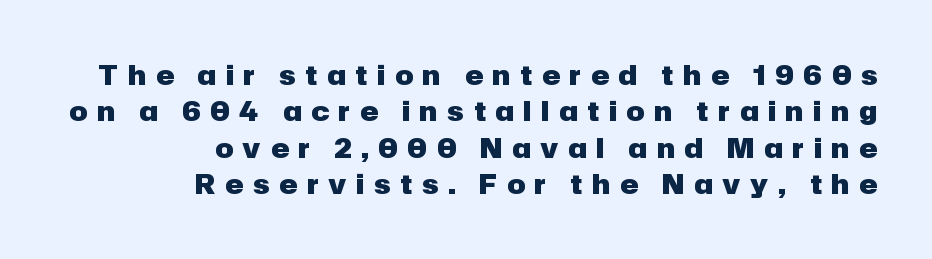
Check under the words: just untouched page. A flush-right, rag-left setting is used for this passage. This is the regular roman posture of the typeface. The block of text has a typical density, with ordinary space between rows.
